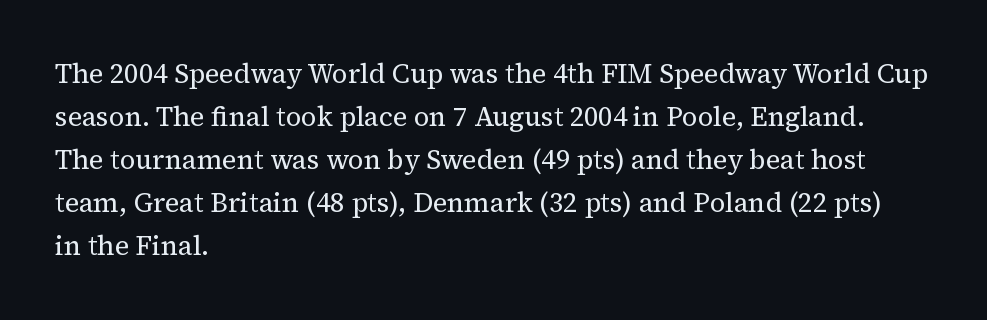
{"italic": "no", "bold": "no", "underline": "no", "align": "left", "line_spacing": "normal", "line_spacing_ratio": 1.59, "letter_spacing": "normal", "letter_spacing_em": 0.0, "glyph_px": 27}
